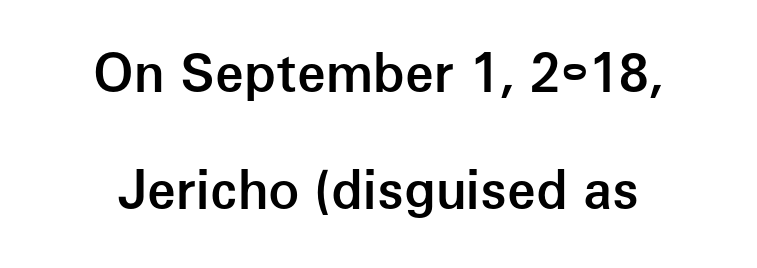
The image shows 52 px semibold sans-serif type, upright; set loose line spacing (2.25x), normal letter spacing, not underlined; low stroke contrast and a medium x-height.
